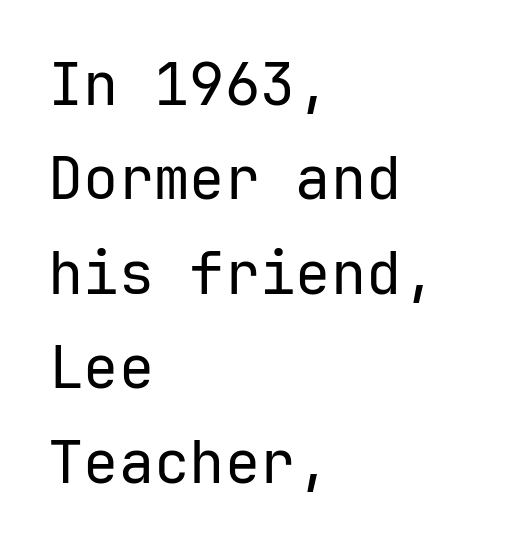
{"serif": "no", "italic": "no", "bold": "no", "weight": "regular", "width": "normal", "stroke_contrast": "low", "x_height": "medium", "underline": "no", "align": "left", "line_spacing": "normal", "line_spacing_ratio": 1.6, "letter_spacing": "normal", "letter_spacing_em": 0.0, "glyph_px": 59}
